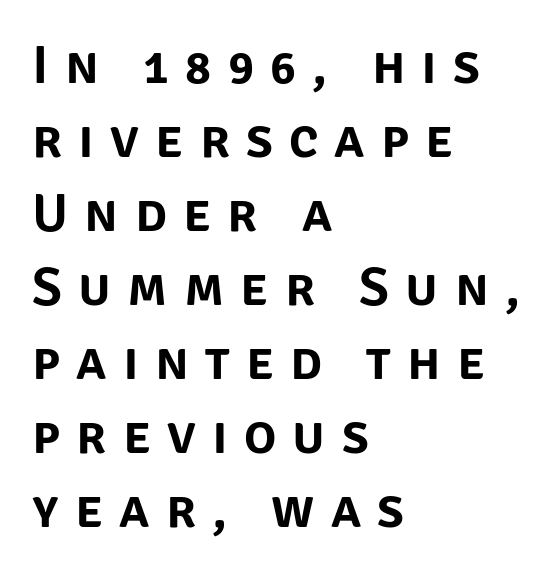
The image shows 54 px sans-serif type, upright; set left-aligned, normal line spacing (1.37x), unusually wide letter spacing (+0.3 em), not underlined; low stroke contrast and a large x-height.
